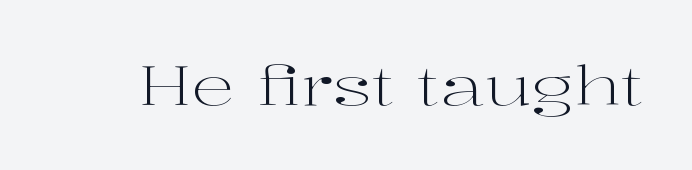
{"serif": "yes", "italic": "no", "bold": "no", "weight": "light", "width": "wide", "stroke_contrast": "high", "x_height": "medium", "monospaced": "no", "underline": "no", "letter_spacing": "normal", "letter_spacing_em": 0.0, "glyph_px": 54}
